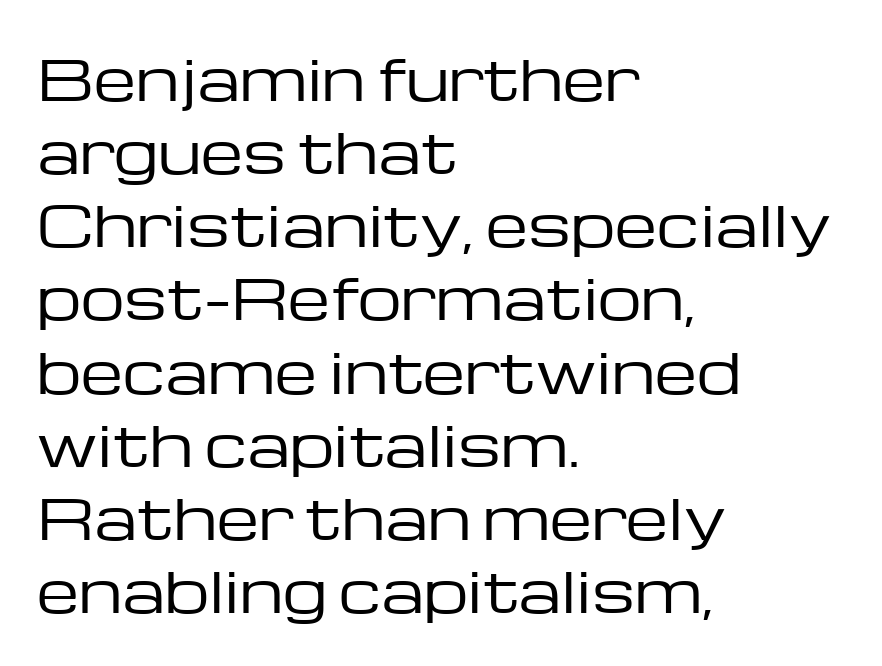
Q: Is the text bold? A: No.
Q: Is the text italic (slanted)? A: No, it is upright.
Q: Is the typeface a serif or a sans-serif typeface? A: Sans-serif.
Q: Is the text underlined? A: No.
Q: How is the paragraph aligned? A: Left-aligned.
Q: Is the spacing between letters normal or unusually wide? A: Normal.
Q: Is the spacing between lines tight, normal or loose? A: Normal.
Q: Width (condensed, normal, or wide)? A: Wide.
Q: Stroke contrast? A: Low.
Q: x-height? A: Medium.
Q: Monospaced? A: No.
